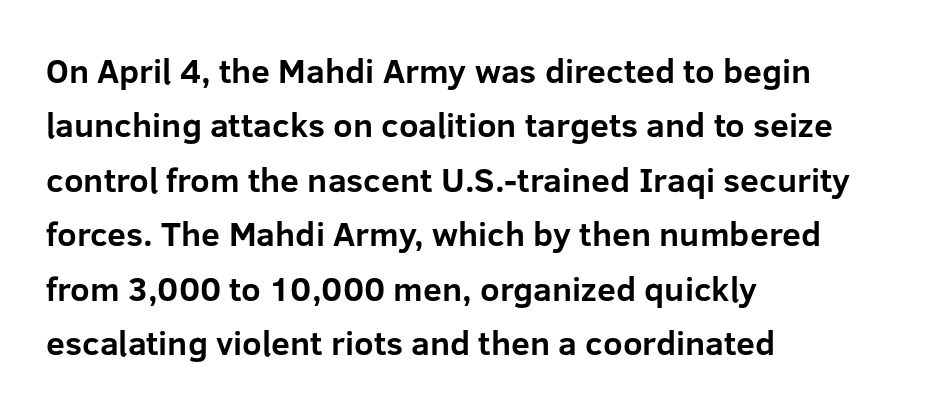
{"serif": "no", "italic": "no", "bold": "yes", "weight": "bold", "width": "normal", "stroke_contrast": "low", "x_height": "medium", "monospaced": "no", "underline": "no", "align": "left", "line_spacing": "normal", "line_spacing_ratio": 1.6, "letter_spacing": "normal", "letter_spacing_em": 0.0, "glyph_px": 34}
